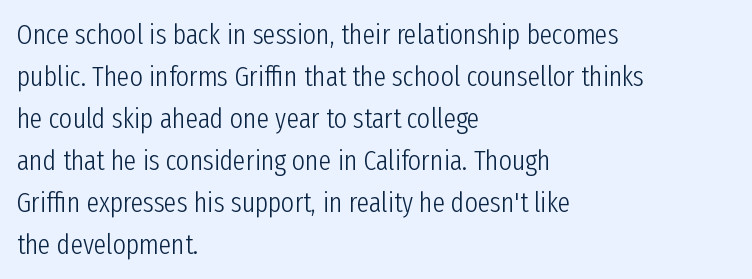
What's the leading like? Ordinary, nothing unusual. Caption: multi-line text, flush left, ragged right. You could not count columns in this text — the font is proportionally spaced. No extra ink here — the face is not bold.
